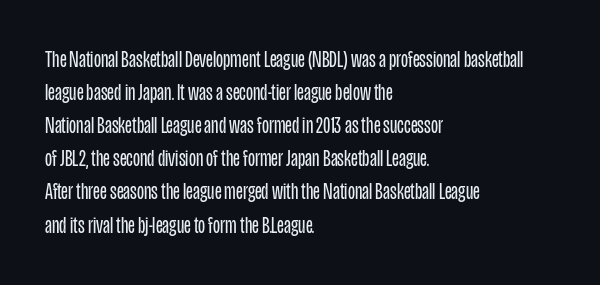
Does extra space separate the letters? No, they use regular spacing. The rendering anchors every line to the left-hand side. The axis of the letterforms is exactly vertical. These lines sit exactly where default settings would place them. Ink coverage per letter is moderate at most. Bare-footed words on every line.
